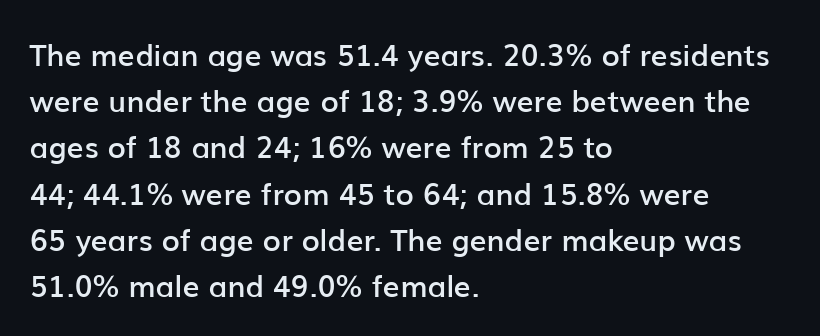
The image shows 30 px semibold sans-serif type, upright; set left-aligned, normal line spacing (1.54x), normal letter spacing, not underlined; low stroke contrast and a medium x-height.
